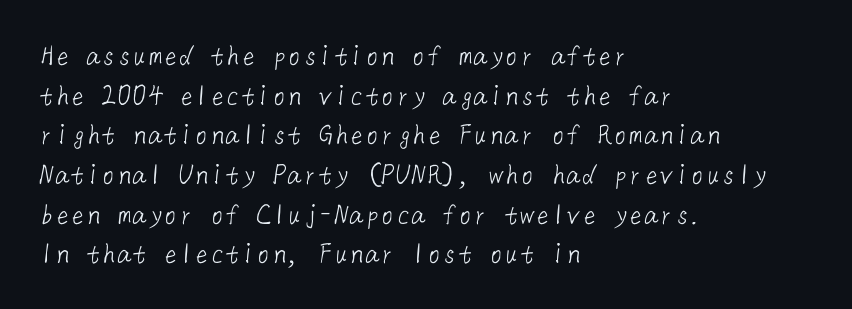
The glyphs in this specimen are sans serif. Nobody touched the tracking dial on this one. Line spacing here is normal. Stroke thickness stays within the range of a standard reading face or lighter.
